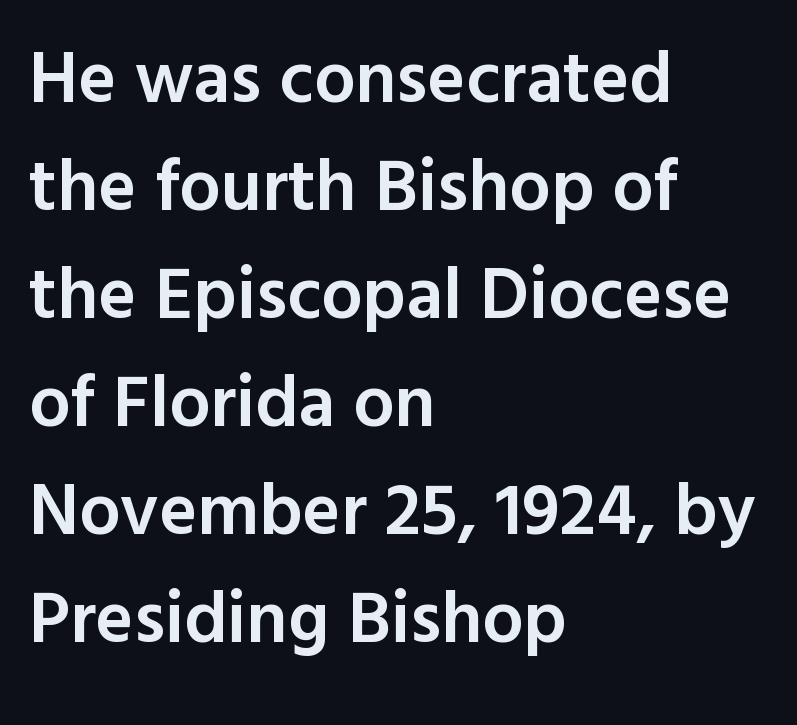
{"serif": "no", "italic": "no", "bold": "semi", "weight": "semibold", "width": "normal", "x_height": "medium", "monospaced": "no", "underline": "no", "align": "left", "line_spacing": "normal", "line_spacing_ratio": 1.48, "letter_spacing": "normal", "letter_spacing_em": 0.0, "glyph_px": 73}
